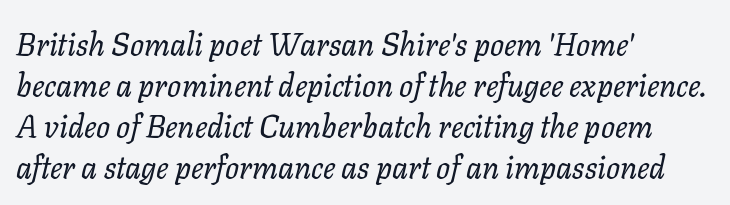
Q: Is the text bold? A: No.
Q: Is the text italic (slanted)? A: Yes, it leans right by about 11 degrees.
Q: Is the text underlined? A: No.
Q: How is the paragraph aligned? A: Left-aligned.
Q: Is the spacing between letters normal or unusually wide? A: Normal.
Q: Is the spacing between lines tight, normal or loose? A: Normal.
Q: Width (condensed, normal, or wide)? A: Normal.
Q: Stroke contrast? A: Low.
Q: x-height? A: Medium.
Q: Monospaced? A: No.
